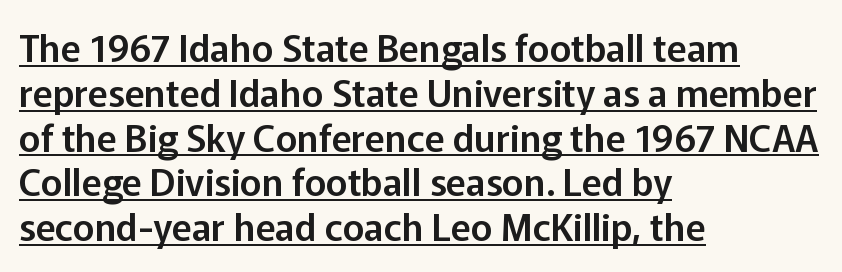
{"serif": "no", "italic": "no", "width": "normal", "stroke_contrast": "low", "x_height": "medium", "monospaced": "no", "underline": "yes", "align": "left", "line_spacing_ratio": 1.21, "letter_spacing": "normal", "letter_spacing_em": 0.0, "glyph_px": 37}
